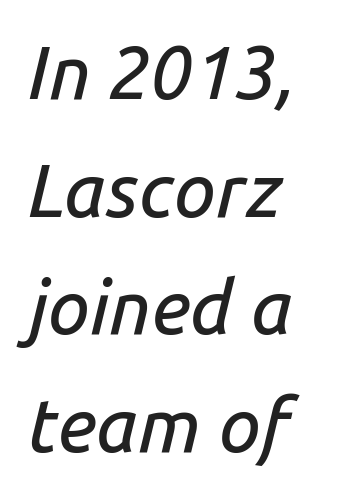
A typesetter would call this proportional, since set widths differ per character. The lettering tilts uniformly, giving the passage an italic look. This sample uses plain, unmodified letter spacing. Beneath every word, the page is bare. Students, observe: this is what conventionally led text looks like.
